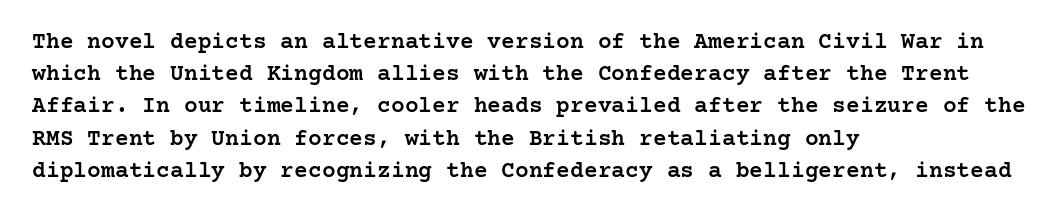
{"italic": "no", "bold": "semi", "underline": "no", "align": "left", "line_spacing": "normal", "line_spacing_ratio": 1.4, "letter_spacing": "normal", "letter_spacing_em": 0.0, "glyph_px": 23}
